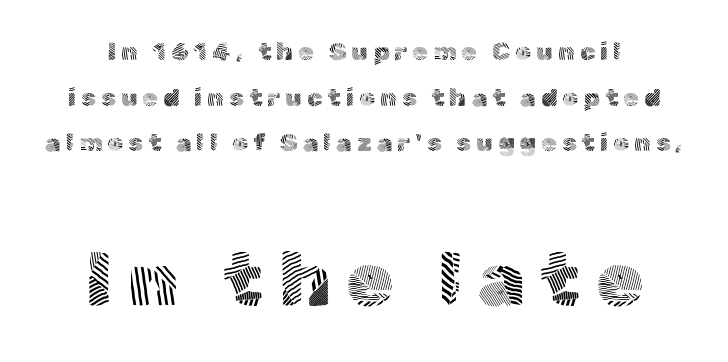
{"serif": "no", "italic": "no", "bold": "no", "weight": "light", "width": "normal", "x_height": "medium", "monospaced": "no", "underline": "no", "line_spacing_ratio": 1.83, "letter_spacing": "wide", "letter_spacing_em": 0.2, "larger_block": "second", "size_ratio": 3.04, "glyph_px": 76}
